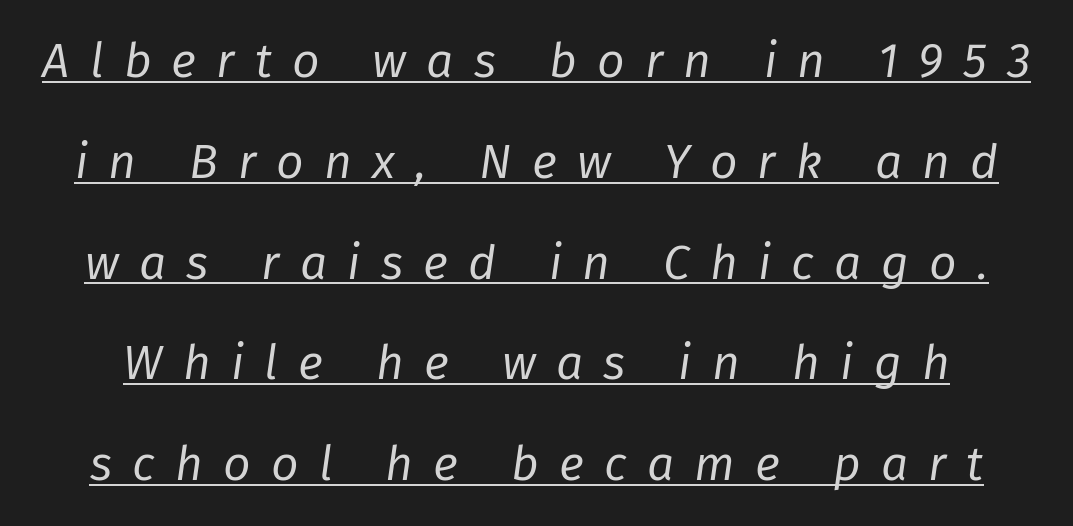
Q: Is the text bold? A: No.
Q: Is the text italic (slanted)? A: Yes, it leans right by about 8 degrees.
Q: Is the text underlined? A: Yes.
Q: Is the spacing between letters normal or unusually wide? A: Unusually wide.
Q: Is the spacing between lines tight, normal or loose? A: Loose.
Q: Width (condensed, normal, or wide)? A: Normal.
Q: Stroke contrast? A: Low.
Q: x-height? A: Medium.
Q: Monospaced? A: No.
